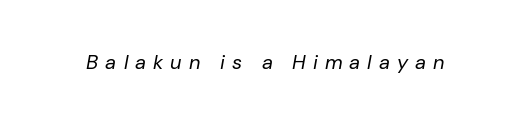
Here the glyphs are tracked loosely, breaking word shapes into spaced letters. Stems here are at most as thick as an everyday book face. Check the space under the baseline: it is left empty. Posture: slanted.
